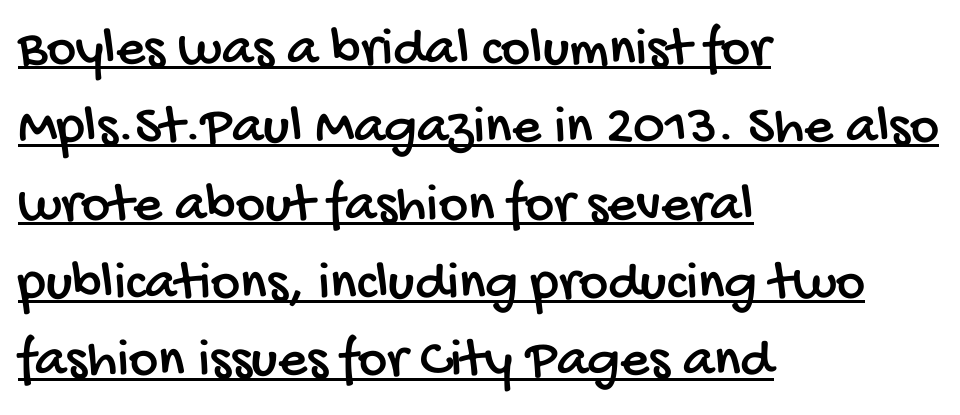
{"serif": "no", "width": "condensed", "stroke_contrast": "low", "x_height": "large", "monospaced": "no", "underline": "yes", "align": "left", "line_spacing": "normal", "line_spacing_ratio": 1.39, "letter_spacing": "normal", "letter_spacing_em": 0.0, "glyph_px": 56}
